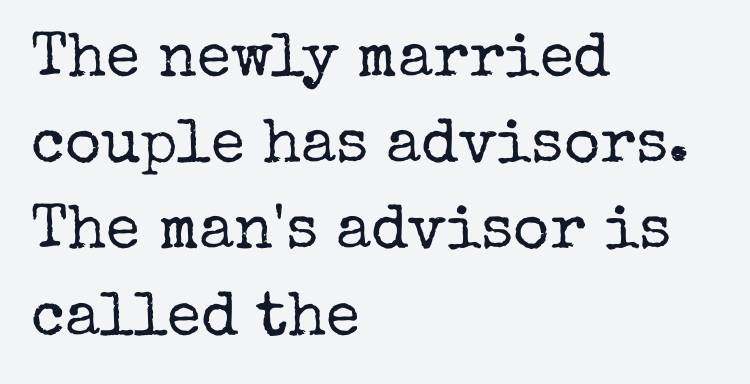
Q: Is the text bold? A: No.
Q: Is the text italic (slanted)? A: No, it is upright.
Q: Is the typeface a serif or a sans-serif typeface? A: Serif.
Q: Is the text underlined? A: No.
Q: How is the paragraph aligned? A: Left-aligned.
Q: Is the spacing between letters normal or unusually wide? A: Normal.
Q: Is the spacing between lines tight, normal or loose? A: Normal.
Q: Width (condensed, normal, or wide)? A: Normal.
Q: Stroke contrast? A: Low.
Q: x-height? A: Medium.
Q: Monospaced? A: No.
